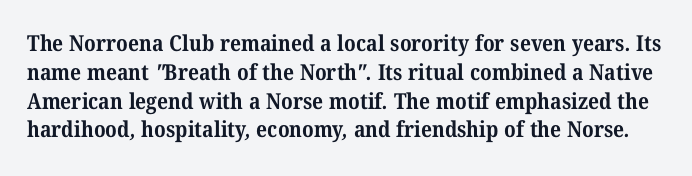
The image shows 22 px bold type; set normal line spacing (1.31x), normal letter spacing, not underlined.
